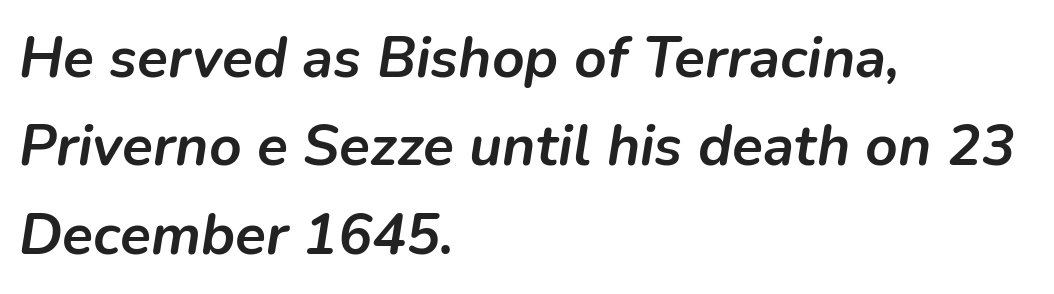
{"italic": "yes", "lean": "right", "slant_degrees": 9, "bold": "yes", "weight": "semibold", "width": "normal", "stroke_contrast": "low", "x_height": "medium", "monospaced": "no", "underline": "no", "align": "left", "line_spacing": "normal", "line_spacing_ratio": 1.55, "letter_spacing": "normal", "letter_spacing_em": 0.0, "glyph_px": 57}
